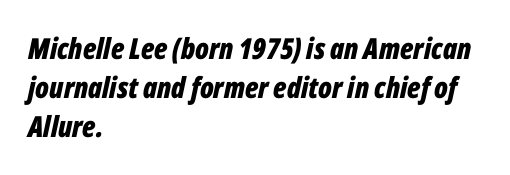
{"italic": "yes", "lean": "right", "slant_degrees": 12, "bold": "yes", "weight": "bold", "width": "condensed", "stroke_contrast": "low", "x_height": "medium", "monospaced": "no", "underline": "no", "align": "left", "line_spacing": "normal", "line_spacing_ratio": 1.35, "letter_spacing": "normal", "letter_spacing_em": 0.0, "glyph_px": 29}
